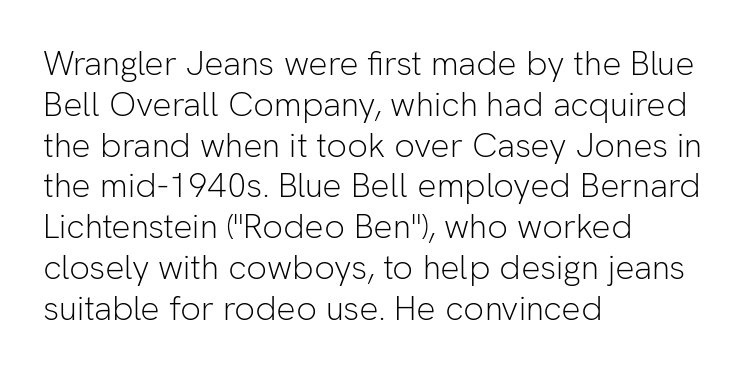
{"serif": "no", "italic": "no", "bold": "no", "weight": "light", "width": "normal", "stroke_contrast": "low", "x_height": "medium", "monospaced": "no", "underline": "no", "align": "left", "line_spacing_ratio": 1.2, "letter_spacing": "normal", "letter_spacing_em": 0.0, "glyph_px": 34}
